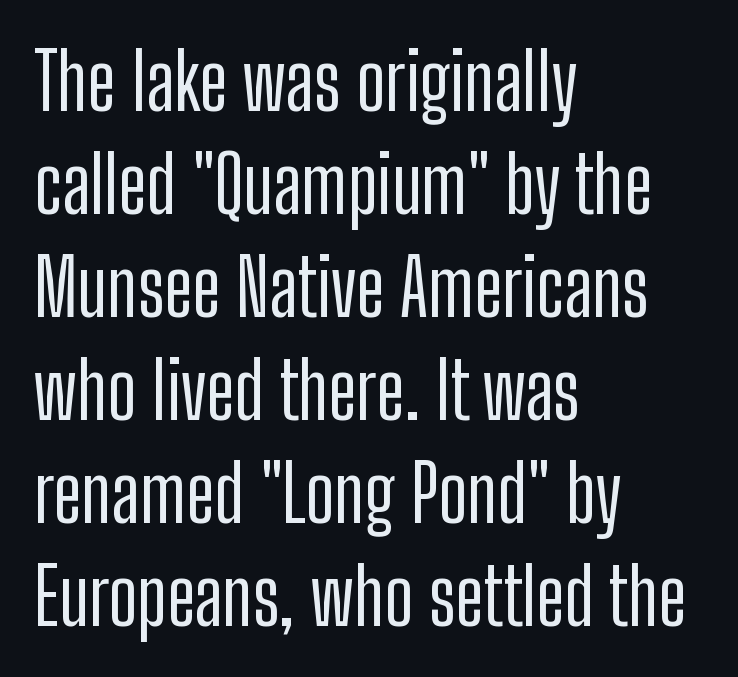
{"serif": "no", "italic": "no", "width": "condensed", "stroke_contrast": "low", "x_height": "medium", "monospaced": "no", "underline": "no", "align": "left", "line_spacing": "normal", "line_spacing_ratio": 1.32, "letter_spacing": "normal", "letter_spacing_em": 0.0, "glyph_px": 78}
